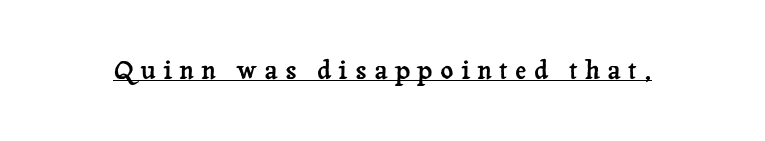
The image shows 25 px text type, upright; set unusually wide letter spacing (+0.3 em), underlined.
